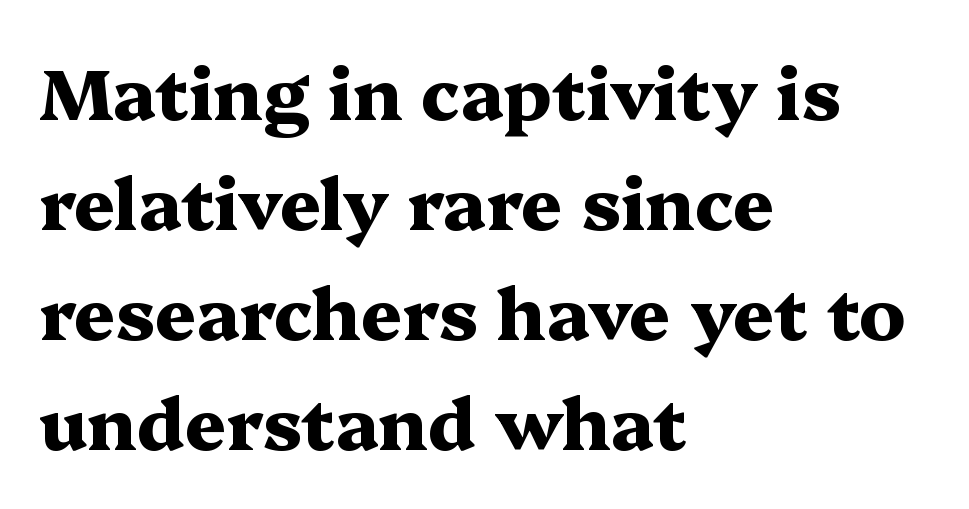
The image shows 72 px heavy, wide serif type, upright; set left-aligned, normal line spacing (1.53x), normal letter spacing, not underlined; medium stroke contrast and a medium x-height.
